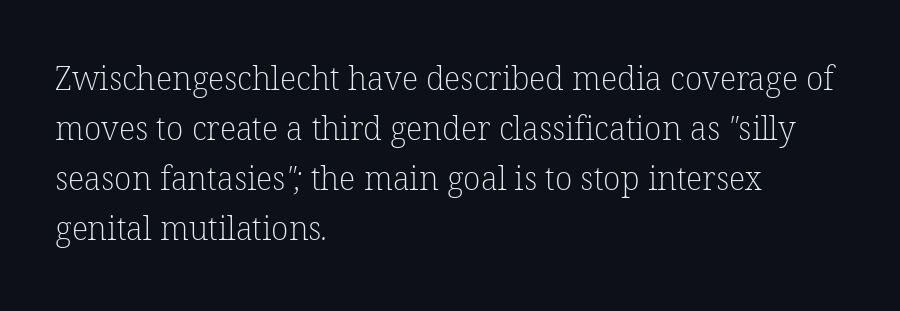
Heaviness? Minimal to ordinary, like unemphasized prose. The letters carry serifs — small finishing strokes at the ends of their stems. The gaps between neighbouring characters are ordinary and unremarkable. This sample is left-justified, so line endings fall wherever the words run out. Words float on clear page, feet unadorned.
